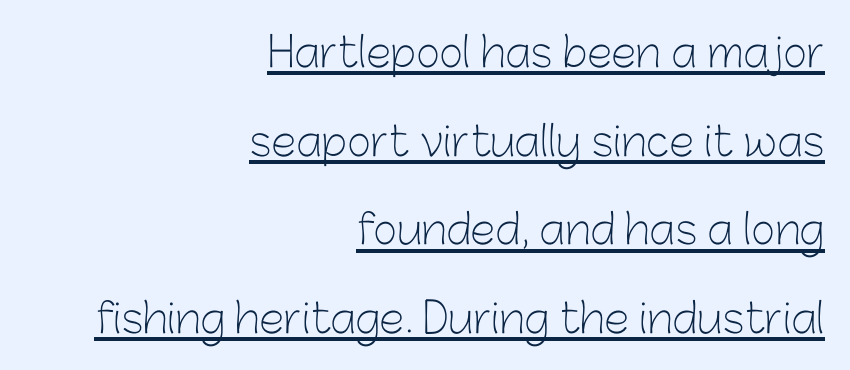
Q: Is the text bold? A: No.
Q: Is the text italic (slanted)? A: No, it is upright.
Q: Is the typeface a serif or a sans-serif typeface? A: Sans-serif.
Q: Is the text underlined? A: Yes.
Q: How is the paragraph aligned? A: Right-aligned.
Q: Is the spacing between letters normal or unusually wide? A: Normal.
Q: Is the spacing between lines tight, normal or loose? A: Loose.
Q: Width (condensed, normal, or wide)? A: Normal.
Q: Stroke contrast? A: Low.
Q: x-height? A: Medium.
Q: Monospaced? A: No.
